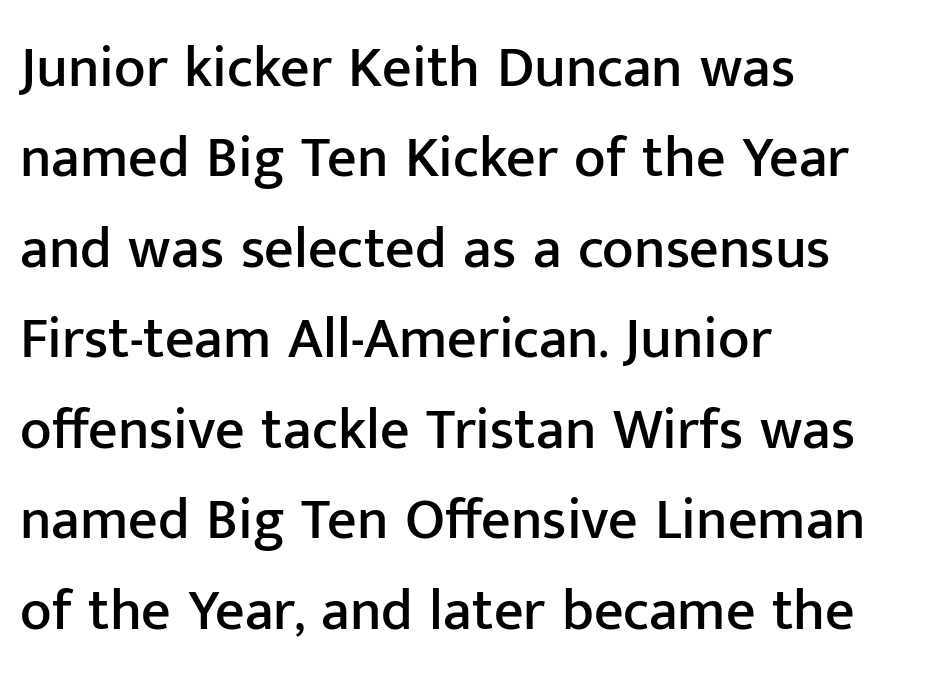
Typographically, this falls in the sans-serif category. If you measured baseline to baseline, you'd find a middling distance. Honestly, there is no underline to notice here at all. No italicization has been applied; the sample stays upright.
